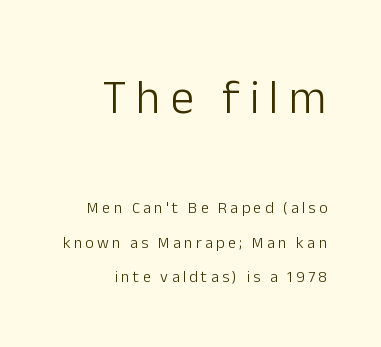
{"serif": "no", "italic": "no", "bold": "no", "weight": "light", "width": "normal", "stroke_contrast": "low", "x_height": "medium", "monospaced": "no", "underline": "no", "align": "right", "line_spacing": "loose", "line_spacing_ratio": 2.16, "letter_spacing": "wide", "letter_spacing_em": 0.21, "larger_block": "first", "size_ratio": 2.94, "glyph_px": 47}
